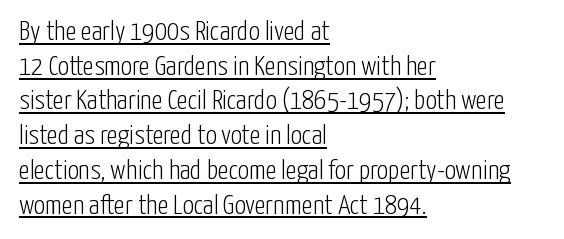
{"serif": "no", "italic": "no", "bold": "no", "weight": "light", "width": "condensed", "stroke_contrast": "low", "x_height": "medium", "monospaced": "no", "underline": "yes", "align": "left", "line_spacing_ratio": 1.24, "letter_spacing": "normal", "letter_spacing_em": 0.0, "glyph_px": 28}
